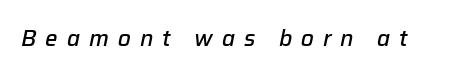
{"italic": "yes", "lean": "right", "slant_degrees": 12, "bold": "semi", "underline": "no", "letter_spacing": "wide", "letter_spacing_em": 0.41, "glyph_px": 22}
